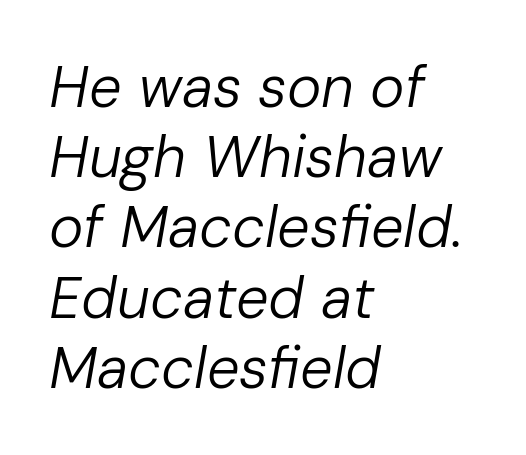
{"italic": "yes", "lean": "right", "slant_degrees": 10, "bold": "no", "weight": "regular", "width": "normal", "stroke_contrast": "low", "x_height": "medium", "monospaced": "no", "underline": "no", "align": "left", "line_spacing_ratio": 1.21, "letter_spacing": "normal", "letter_spacing_em": 0.0, "glyph_px": 58}
